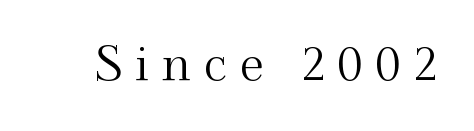
Q: Is the text italic (slanted)? A: No, it is upright.
Q: Is the typeface a serif or a sans-serif typeface? A: Serif.
Q: Is the text underlined? A: No.
Q: Is the spacing between letters normal or unusually wide? A: Unusually wide.
Q: Width (condensed, normal, or wide)? A: Normal.
Q: Stroke contrast? A: Medium.
Q: x-height? A: Small.
Q: Monospaced? A: No.
